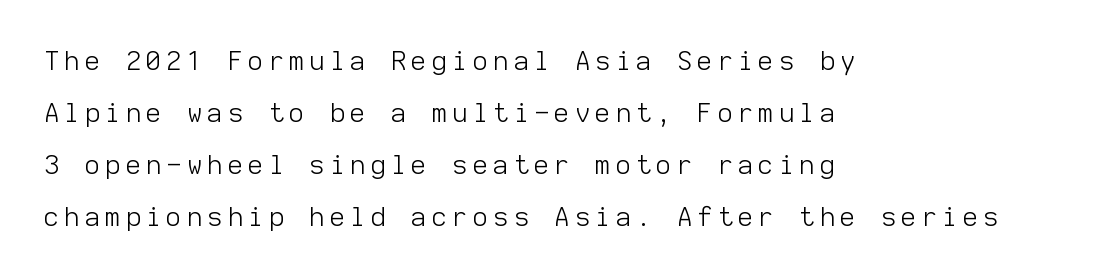
The specimen reads as upright at a glance. A clean baseline with only descenders dipping below it. Horizontal bands of white between lines are thick stripes. Each stroke keeps to a modest, everyday thickness or less.
